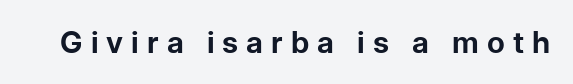
The image shows 30 px bold sans-serif type, upright; set unusually wide letter spacing (+0.27 em), not underlined; low stroke contrast and a medium x-height.
